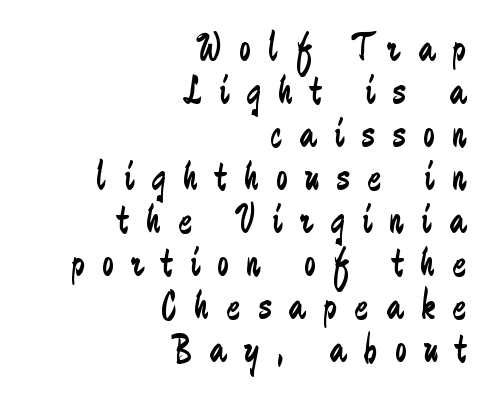
{"serif": "no", "bold": "no", "weight": "regular", "width": "condensed", "stroke_contrast": "low", "x_height": "small", "monospaced": "no", "underline": "no", "align": "right", "line_spacing": "tight", "line_spacing_ratio": 1.05, "letter_spacing": "wide", "letter_spacing_em": 0.43, "glyph_px": 41}
